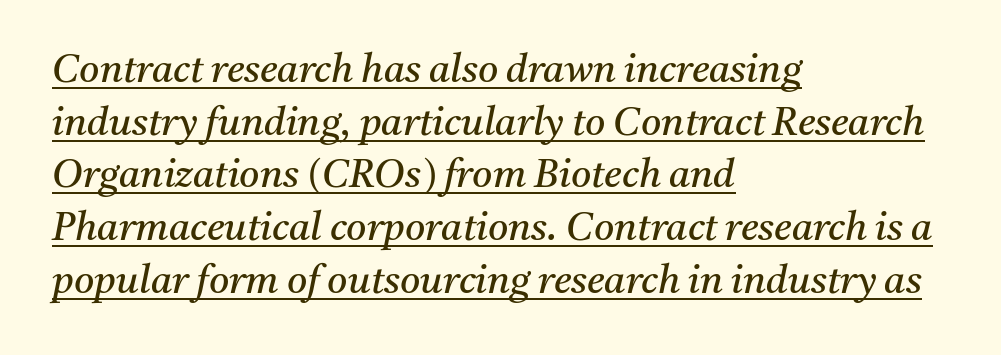
Q: Is the text bold? A: No.
Q: Is the text italic (slanted)? A: Yes, it leans right by about 11 degrees.
Q: Is the typeface a serif or a sans-serif typeface? A: Serif.
Q: Is the text underlined? A: Yes.
Q: How is the paragraph aligned? A: Left-aligned.
Q: Is the spacing between letters normal or unusually wide? A: Normal.
Q: Is the spacing between lines tight, normal or loose? A: Normal.
Q: Width (condensed, normal, or wide)? A: Normal.
Q: Stroke contrast? A: Medium.
Q: x-height? A: Medium.
Q: Monospaced? A: No.
